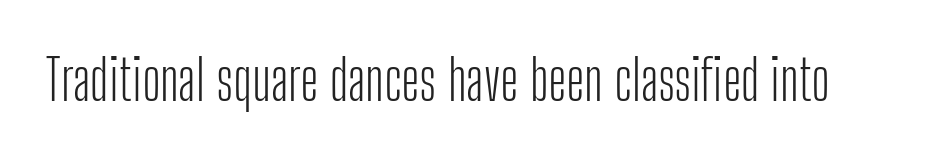
The cut favours lightness, reaching ordinary text weight at its darkest. Note the varied advance widths — an 'i' is clearly narrower than an 'm'. Is the letter spacing exaggerated? No — it looks like the ordinary default. A clean baseline with only descenders dipping below it. In terms of letterform style, serifs are entirely absent. Characters remain perfectly vertical along every line.
